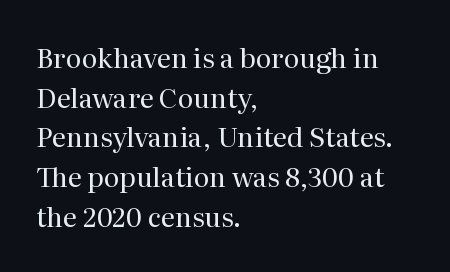
{"italic": "no", "bold": "no", "underline": "no", "align": "left", "line_spacing": "normal", "line_spacing_ratio": 1.47, "letter_spacing": "normal", "letter_spacing_em": 0.0, "glyph_px": 27}
